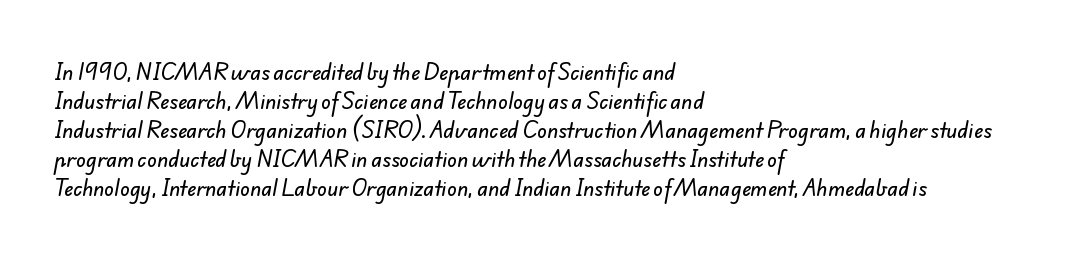
The image shows 20 px text type; set left-aligned, normal line spacing (1.45x), normal letter spacing, not underlined.
